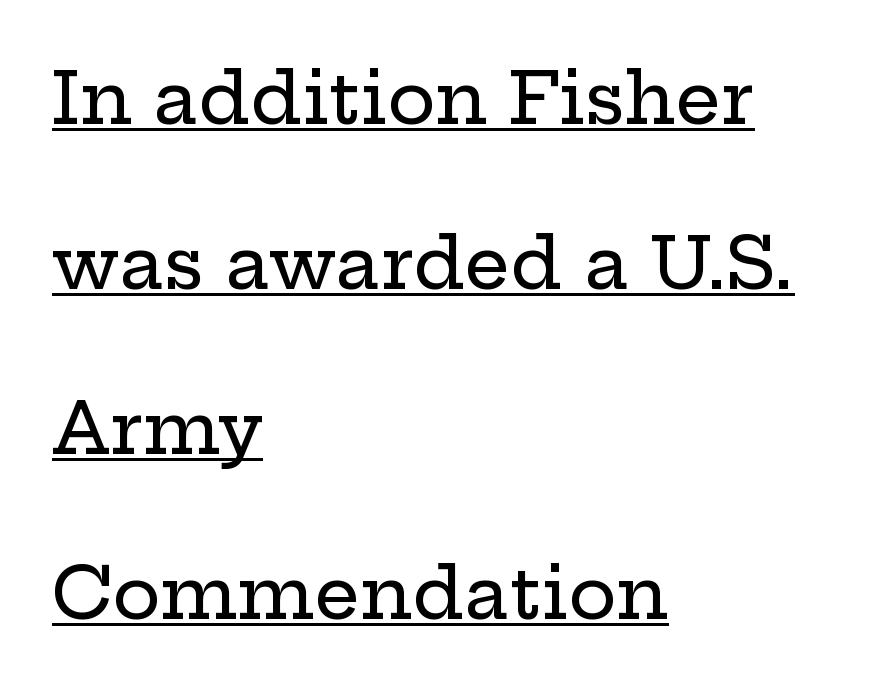
The image shows 72 px wide serif type, upright; set left-aligned, loose line spacing (2.29x), normal letter spacing, underlined; low stroke contrast and a medium x-height.
